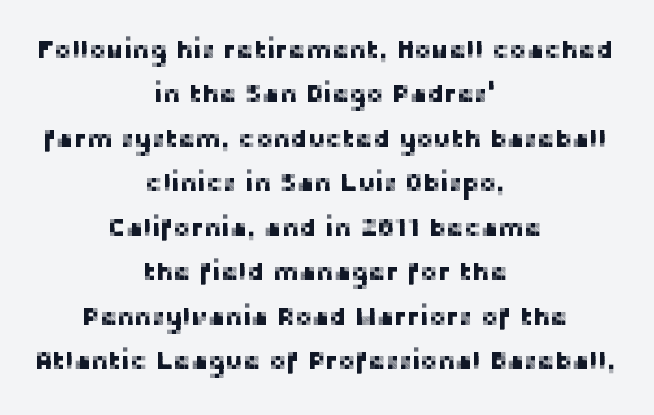
The image shows 26 px text type, upright; set centered, line spacing 1.71x, normal letter spacing, not underlined.
